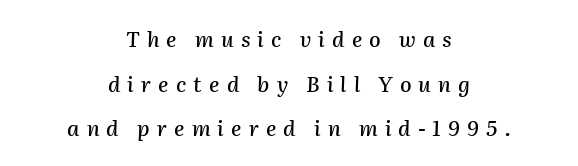
A centered setting, common on invitations and titles, is used for this passage. Type without underlining. Reading down the column, the eye jumps a long way to each next line. The tracking jumps out immediately: characters are airy and widely separated.
